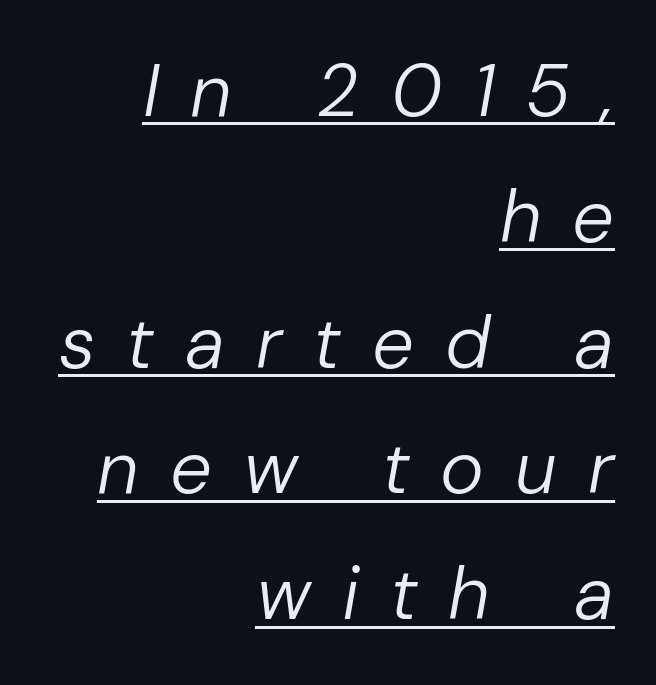
Inter-character spacing is expanded well beyond the font's built-in metrics. Underlined type. The rows are spaced the way most documents space them. Which margin do the lines hug? The right one — the left edge is uneven. Proportional: the letters do not fall into vertical columns. Italic? Definitely — the glyphs are oblique.
